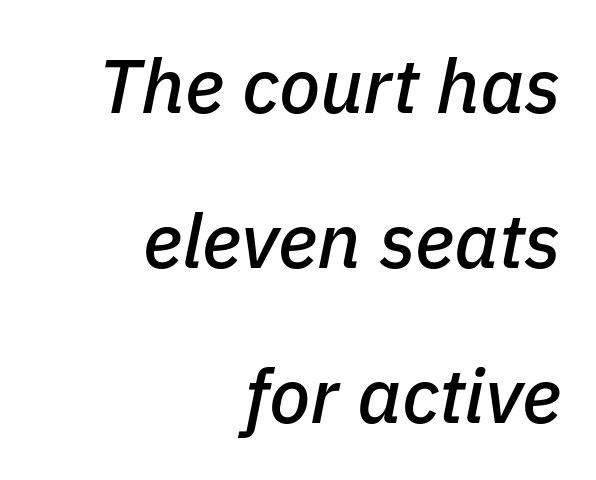
The image shows 76 px text type, italic (leaning right); set right-aligned, loose line spacing (2.04x), normal letter spacing, not underlined; low stroke contrast and a medium x-height.
